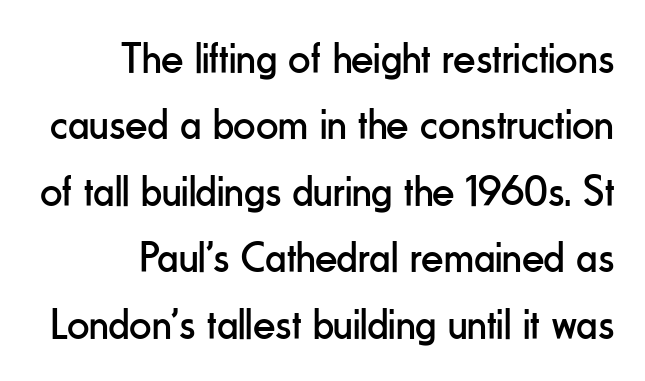
Baseline-to-baseline distance is the conventional proportion of letter height. The passage shown is typeset with a sans-serif family. The rag falls on the left side of this text block. Stems and bowls with no extra thickness — not bold. Posture: upright roman. Descenders hang freely into open space.
